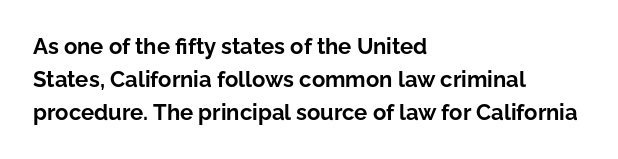
Q: Is the text bold? A: Yes.
Q: Is the text italic (slanted)? A: No, it is upright.
Q: Is the text underlined? A: No.
Q: How is the paragraph aligned? A: Left-aligned.
Q: Is the spacing between letters normal or unusually wide? A: Normal.
Q: Is the spacing between lines tight, normal or loose? A: Normal.
